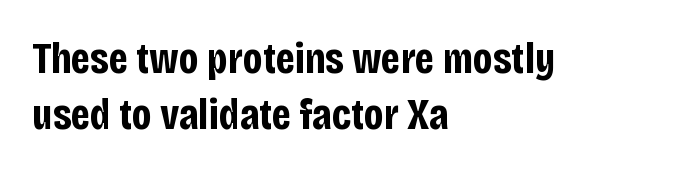
Q: Is the text bold? A: Yes.
Q: Is the text italic (slanted)? A: No, it is upright.
Q: Is the typeface a serif or a sans-serif typeface? A: Sans-serif.
Q: Is the text underlined? A: No.
Q: How is the paragraph aligned? A: Left-aligned.
Q: Is the spacing between letters normal or unusually wide? A: Normal.
Q: Is the spacing between lines tight, normal or loose? A: Normal.
Q: Width (condensed, normal, or wide)? A: Condensed.
Q: Stroke contrast? A: Low.
Q: x-height? A: Large.
Q: Monospaced? A: No.
